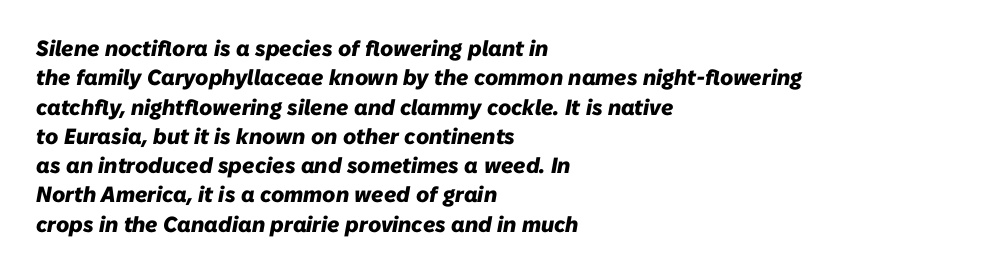
{"italic": "yes", "lean": "right", "slant_degrees": 10, "bold": "yes", "underline": "no", "align": "left", "line_spacing": "normal", "line_spacing_ratio": 1.33, "letter_spacing": "normal", "letter_spacing_em": 0.0, "glyph_px": 22}
